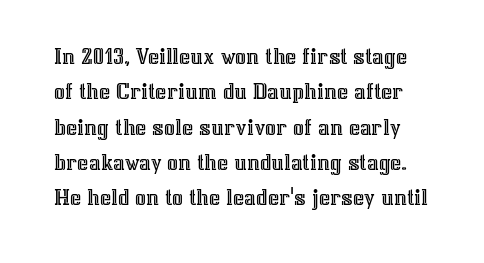
Q: Is the text italic (slanted)? A: No, it is upright.
Q: Is the text underlined? A: No.
Q: Is the spacing between letters normal or unusually wide? A: Normal.
Q: Is the spacing between lines tight, normal or loose? A: Normal.
